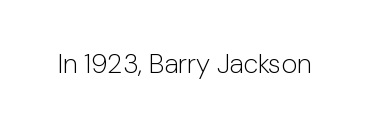
{"italic": "no", "bold": "no", "underline": "no", "letter_spacing": "normal", "letter_spacing_em": 0.0, "glyph_px": 27}
